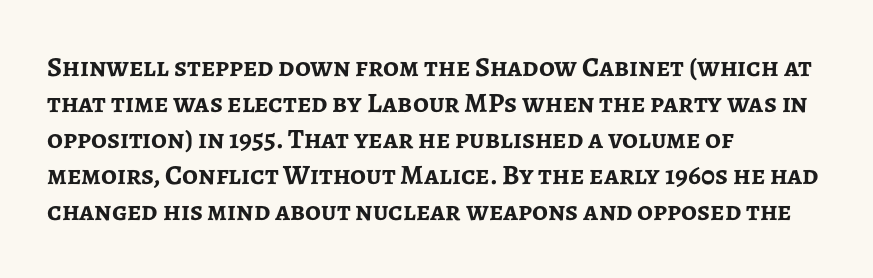
Unlike a traditional serif, this face leaves its strokes unadorned. Honestly, the letter spacing is just normal — you wouldn't notice it. This sample keeps an unexceptional amount of space between lines. Typographic density is high because the face is bold. In terms of posture, this sample is upright.
